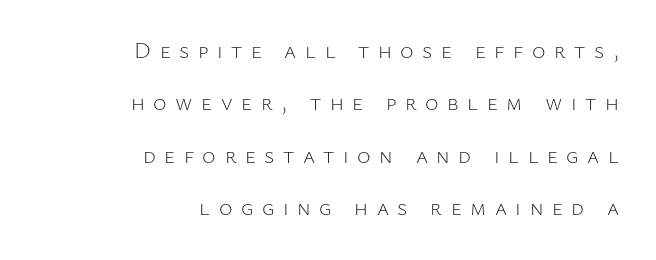
If you drew a line through each stem, it would be perfectly vertical. What stands out about the letter spacing? Its width — letters are far apart. The characters are drawn with everyday or finer stroke widths. This block would shrink considerably if given ordinary leading; it's expanded now. Nobody drew a line under any word here. The ragged edge is on the left, which tells us the setting is flush right.
